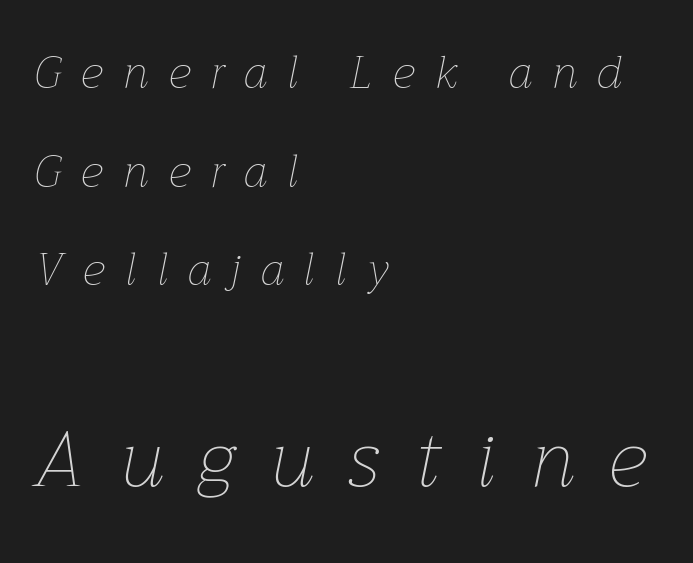
{"italic": "yes", "lean": "right", "slant_degrees": 12, "bold": "no", "weight": "thin", "width": "normal", "stroke_contrast": "low", "x_height": "medium", "monospaced": "no", "underline": "no", "align": "left", "line_spacing": "loose", "line_spacing_ratio": 2.19, "letter_spacing": "wide", "letter_spacing_em": 0.45, "larger_block": "second", "size_ratio": 1.73, "glyph_px": 78}
